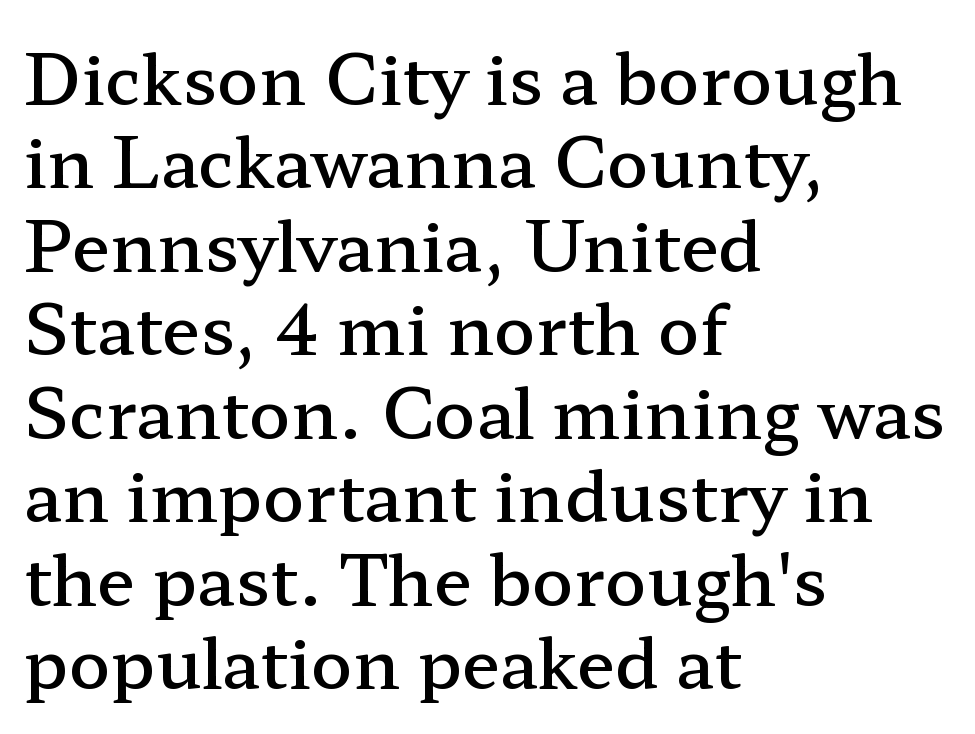
You could not count columns in this text — the font is proportionally spaced. Moderately thickened strokes mark this as semibold type. Check where the strokes stop: tiny serifs finish them off. This is the regular roman posture of the typeface. A clean baseline with only descenders dipping below it. Tracking here is standard; glyphs follow each other at the usual distance.
